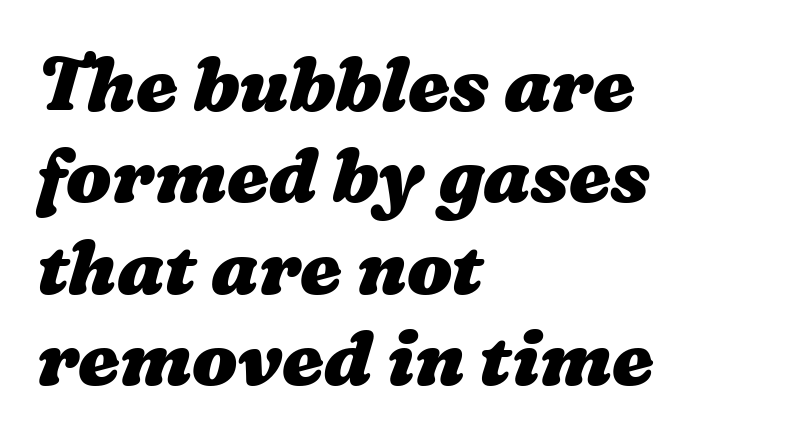
The face used here is proportionally spaced, like ordinary book or web type. The passage shown has conventional tracking throughout. As a designer I'd log this as weight 700, bold. Quick note: underline off. A classic flush-left, rag-right setting is used for this passage.
